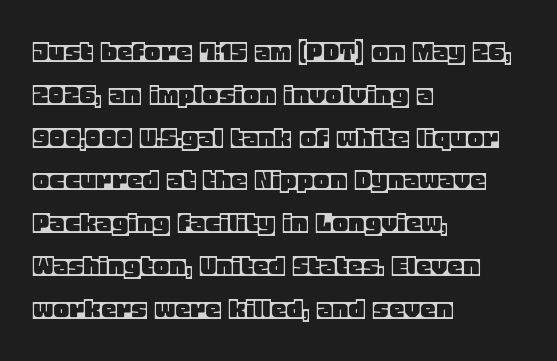
{"italic": "no", "width": "normal", "x_height": "large", "monospaced": "no", "underline": "no", "align": "left", "line_spacing": "normal", "line_spacing_ratio": 1.38, "letter_spacing": "normal", "letter_spacing_em": 0.0, "glyph_px": 31}
